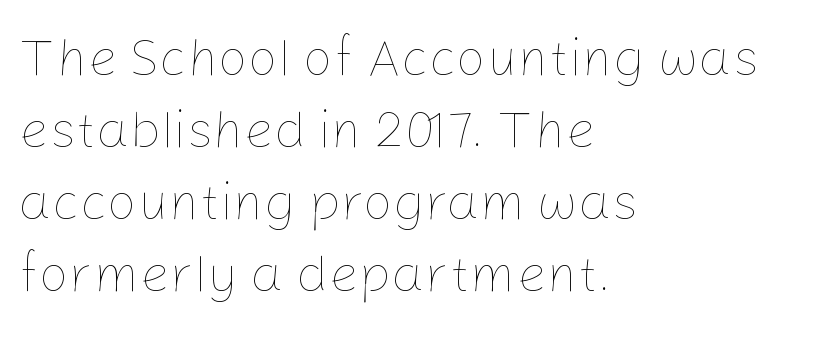
Here the designer chose a conventional face with non-uniform glyph widths. The typesetter chose a ragged-right arrangement here. Heft: none added — not bold. Each row of text sits above clean, open space. Is there any slant? The stems are plumb. The face used here is rendered with its standard letterfit.
